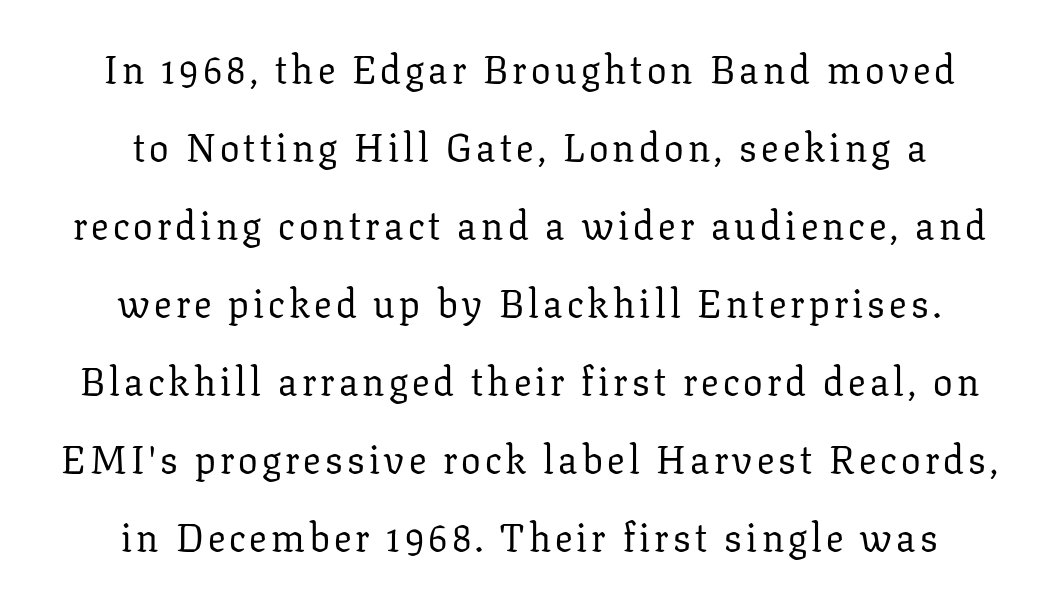
These glyphs show unthickened strokes, regular width or finer. The gap between lines stays unmarked. Line starts and ends both wander, symmetrically. A great deal of white space separates one row of letters from the next.
